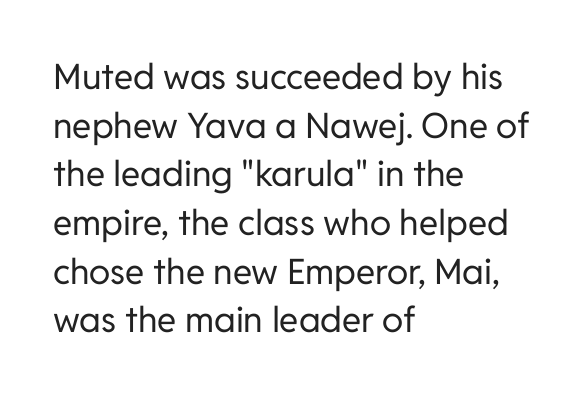
The image shows 35 px regular-weight sans-serif type, upright; set left-aligned, normal line spacing (1.39x), normal letter spacing, not underlined; low stroke contrast and a medium x-height.
